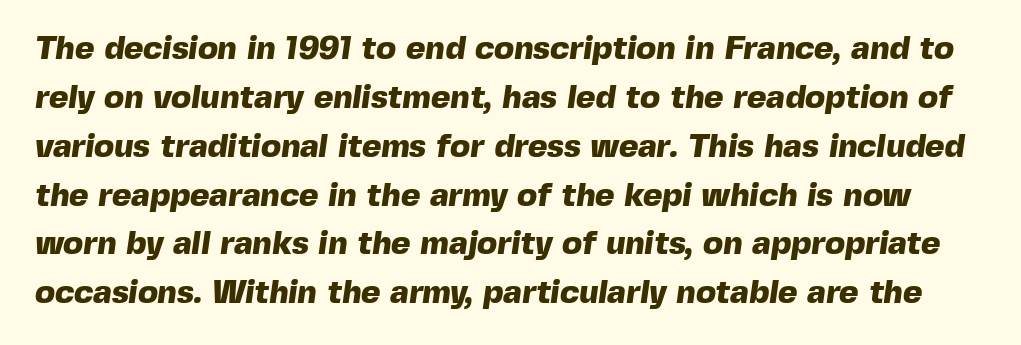
The image shows 33 px heavy sans-serif type; set normal line spacing (1.48x), normal letter spacing, not underlined; a medium x-height.
